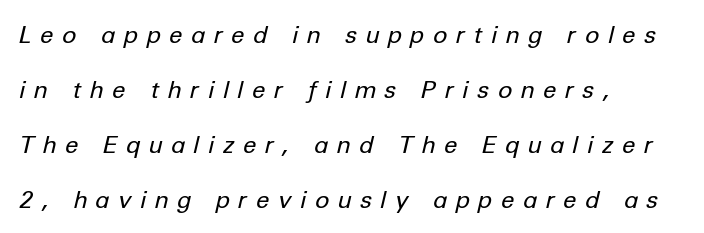
The image shows 24 px text type, italic (leaning right); set left-aligned, loose line spacing (2.29x), unusually wide letter spacing (+0.38 em), not underlined.
